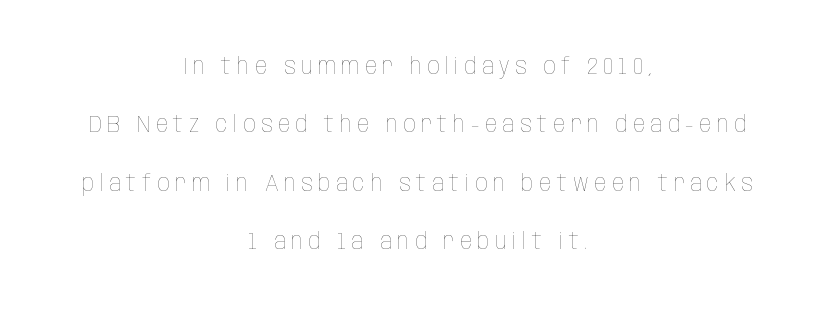
Q: Is the text bold? A: No.
Q: Is the text italic (slanted)? A: No, it is upright.
Q: Is the text underlined? A: No.
Q: How is the paragraph aligned? A: Centered.
Q: Is the spacing between letters normal or unusually wide? A: Unusually wide.
Q: Is the spacing between lines tight, normal or loose? A: Loose.
